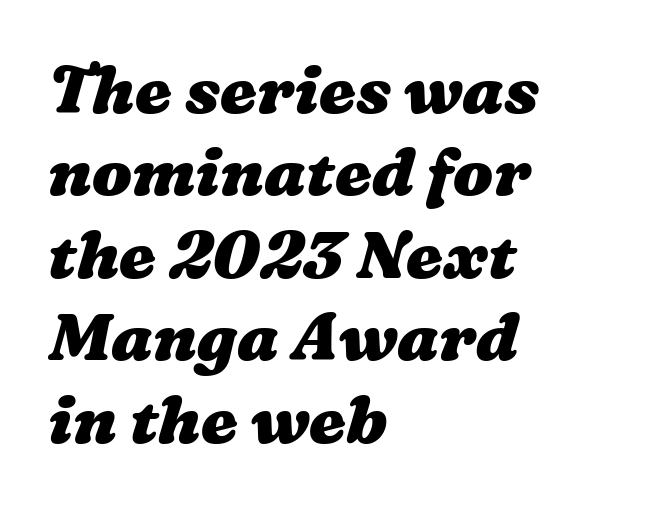
Q: Is the text bold? A: Yes.
Q: Is the text underlined? A: No.
Q: How is the paragraph aligned? A: Left-aligned.
Q: Is the spacing between letters normal or unusually wide? A: Normal.
Q: Is the spacing between lines tight, normal or loose? A: Normal.
Q: Width (condensed, normal, or wide)? A: Wide.
Q: Stroke contrast? A: Medium.
Q: x-height? A: Medium.
Q: Monospaced? A: No.
